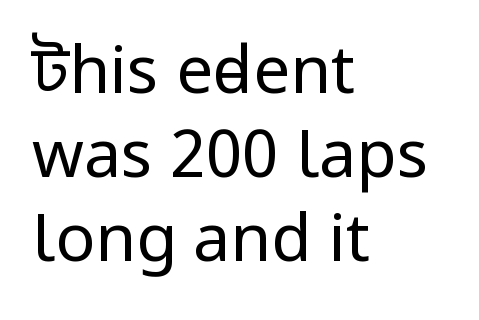
Q: Is the text bold? A: No.
Q: Is the text italic (slanted)? A: No, it is upright.
Q: Is the typeface a serif or a sans-serif typeface? A: Sans-serif.
Q: Is the text underlined? A: No.
Q: How is the paragraph aligned? A: Left-aligned.
Q: Is the spacing between letters normal or unusually wide? A: Normal.
Q: Is the spacing between lines tight, normal or loose? A: Normal.
Q: Width (condensed, normal, or wide)? A: Condensed.
Q: Stroke contrast? A: Low.
